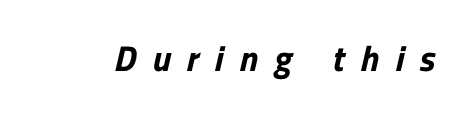
{"serif": "no", "width": "normal", "stroke_contrast": "low", "x_height": "medium", "monospaced": "no", "underline": "no", "letter_spacing": "wide", "letter_spacing_em": 0.45, "glyph_px": 36}
